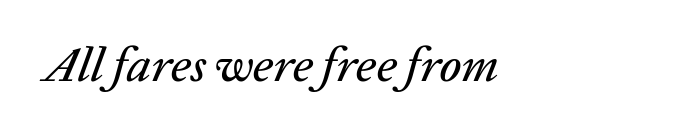
Q: Is the text italic (slanted)? A: Yes, it leans right by about 20 degrees.
Q: Is the text underlined? A: No.
Q: Is the spacing between letters normal or unusually wide? A: Normal.
Q: Width (condensed, normal, or wide)? A: Normal.
Q: Stroke contrast? A: Low.
Q: x-height? A: Medium.
Q: Monospaced? A: No.
